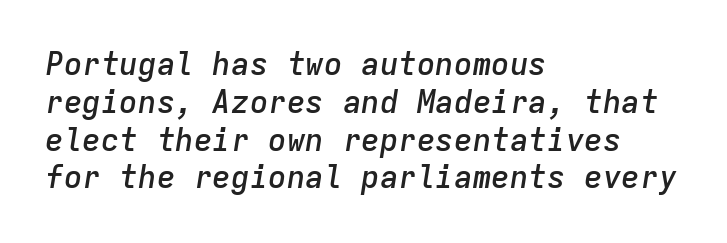
One-word summary of the alignment: left. The passage shown leans; its letterforms are oblique. A clean baseline with only descenders dipping below it. The type is set solid horizontally, with unmodified tracking. This is the in-between weight designers call semibold or demi.
